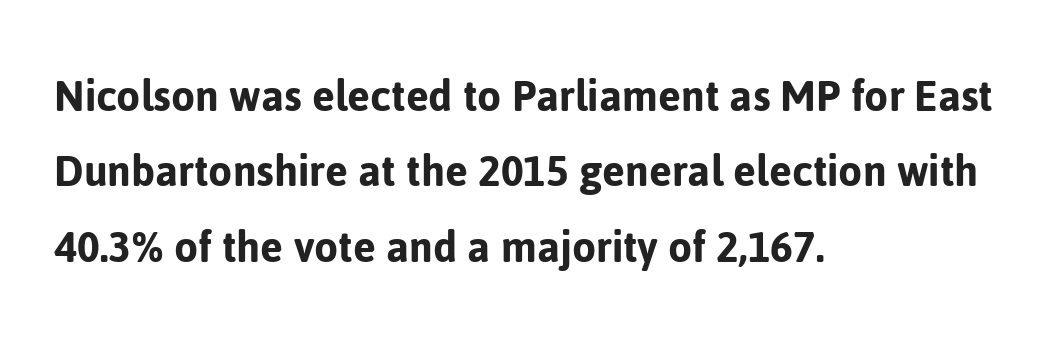
Q: Is the text italic (slanted)? A: No, it is upright.
Q: Is the typeface a serif or a sans-serif typeface? A: Sans-serif.
Q: Is the text underlined? A: No.
Q: How is the paragraph aligned? A: Left-aligned.
Q: Is the spacing between letters normal or unusually wide? A: Normal.
Q: Is the spacing between lines tight, normal or loose? A: Normal.
Q: Width (condensed, normal, or wide)? A: Normal.
Q: Stroke contrast? A: Low.
Q: x-height? A: Medium.
Q: Monospaced? A: No.
